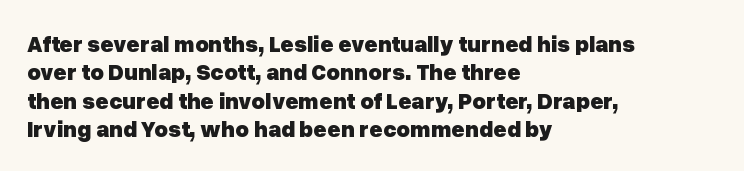
Q: Is the text bold? A: Yes.
Q: Is the text italic (slanted)? A: No, it is upright.
Q: Is the text underlined? A: No.
Q: How is the paragraph aligned? A: Left-aligned.
Q: Is the spacing between letters normal or unusually wide? A: Normal.
